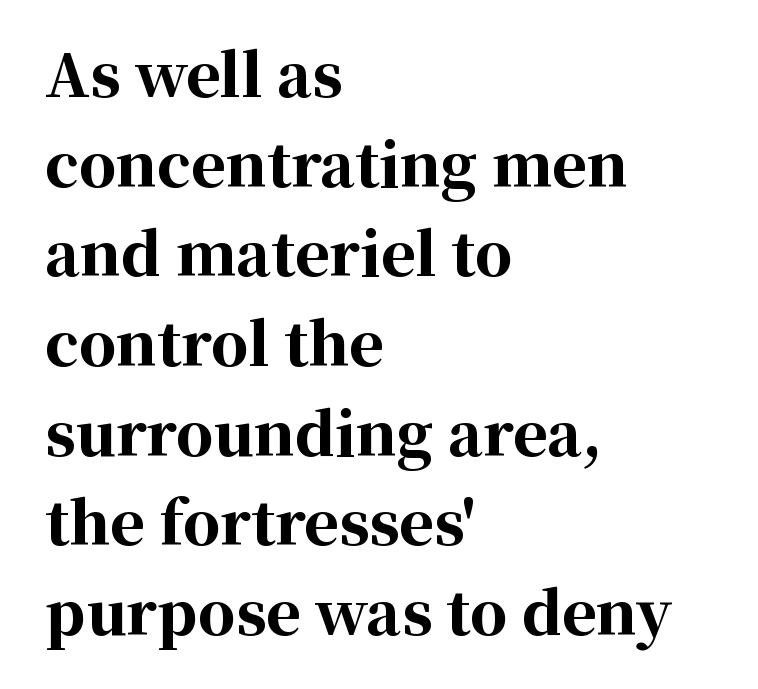
Has an underline been added? It has not. These lines are set flush left with a ragged right edge. The typography opts for an upright posture over an oblique one. Successive baselines arrive at the customary interval. Between one letter and the next there's only the usual sliver of space.
